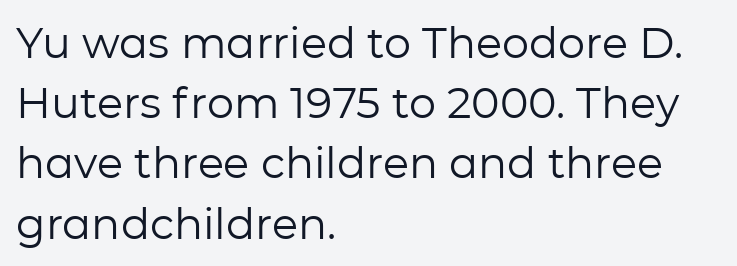
Underlining? Definitely not there. The tracking reads as untouched default to a designer's eye. Whoever set this chose a conventional vertical rhythm. The specimen reads as upright at a glance. The text was rendered using a sans face with plain stroke endings. The lines are quadded left.
